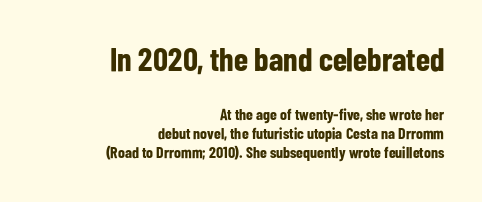
Designer's note — italics off, roman on. Caption: standard tracking, unaltered. Decoration check: the copy has no underline. In this sample the first text group is rendered at the bigger scale. Horizontally, the lines are justified to the trailing edge only. This sample has the flowing, uneven cadence of proportional lettering.
